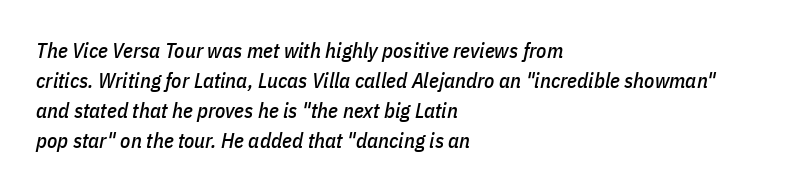
{"italic": "yes", "lean": "right", "slant_degrees": 11, "underline": "no", "align": "left", "line_spacing": "normal", "line_spacing_ratio": 1.43, "letter_spacing": "normal", "letter_spacing_em": 0.0, "glyph_px": 21}
